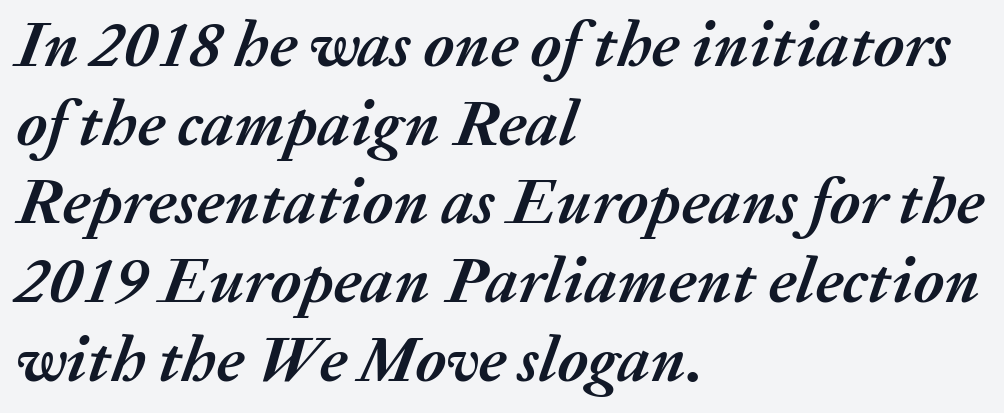
The sample has been set heavy, in full bold. If you drew a ruler down the left edge, every line would touch it. The axis of the letterforms is tilted away from vertical. The baseline area is clear. The tracking reads as untouched default to a designer's eye. Think of a printed novel: that variable character pitch is what you see here.
